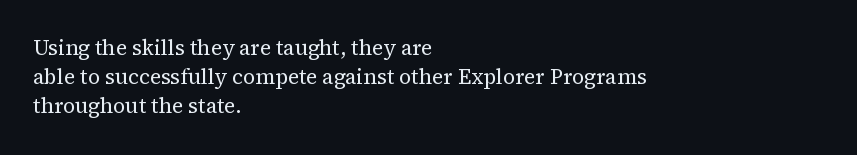
Q: Is the text bold? A: No.
Q: Is the text italic (slanted)? A: No, it is upright.
Q: Is the text underlined? A: No.
Q: How is the paragraph aligned? A: Left-aligned.
Q: Is the spacing between letters normal or unusually wide? A: Normal.
Q: Is the spacing between lines tight, normal or loose? A: Normal.
